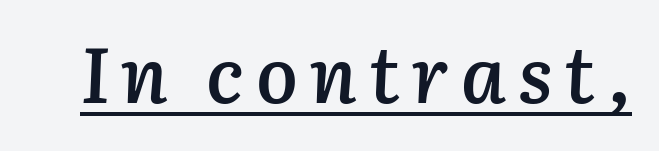
The image shows 78 px semibold type, italic (leaning right); set underlined; low stroke contrast and a medium x-height.
